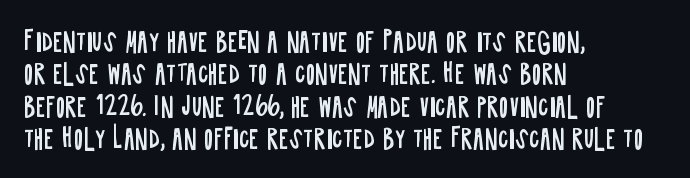
Line spacing here is normal. Nobody touched the tracking dial on this one. Quick note: underline off. Designer's note — italics off, roman on. The lines are quadded left.
